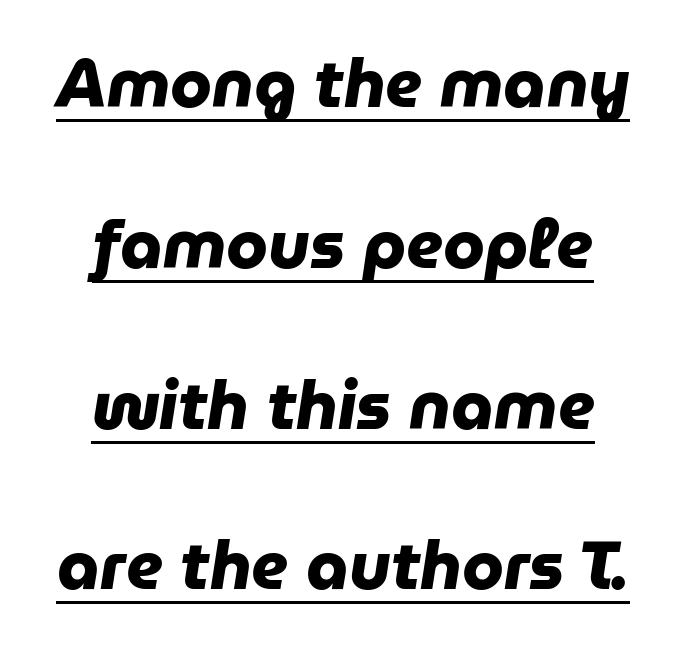
The image shows 67 px heavy sans-serif type; set centered, loose line spacing (2.4x), normal letter spacing, underlined; low stroke contrast and a medium x-height.
